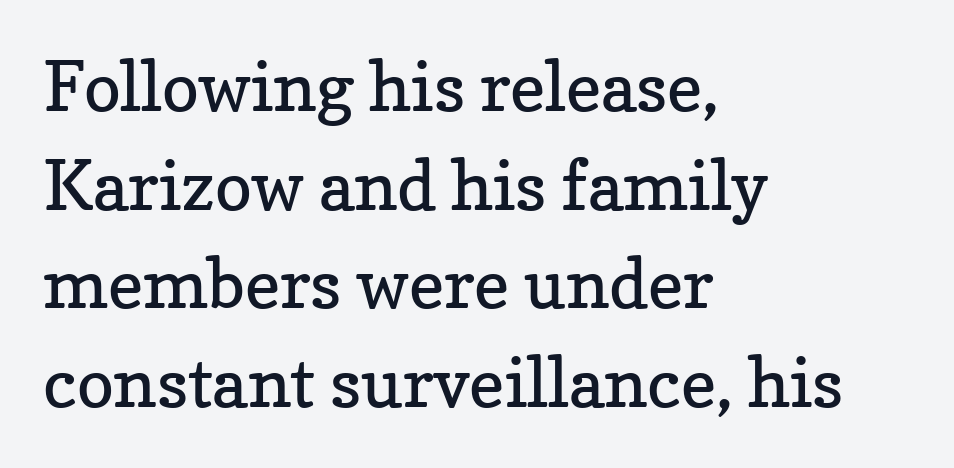
{"serif": "yes", "italic": "no", "bold": "no", "weight": "regular", "width": "normal", "stroke_contrast": "low", "x_height": "medium", "monospaced": "no", "underline": "no", "align": "left", "line_spacing": "normal", "line_spacing_ratio": 1.43, "letter_spacing": "normal", "letter_spacing_em": 0.0, "glyph_px": 69}
